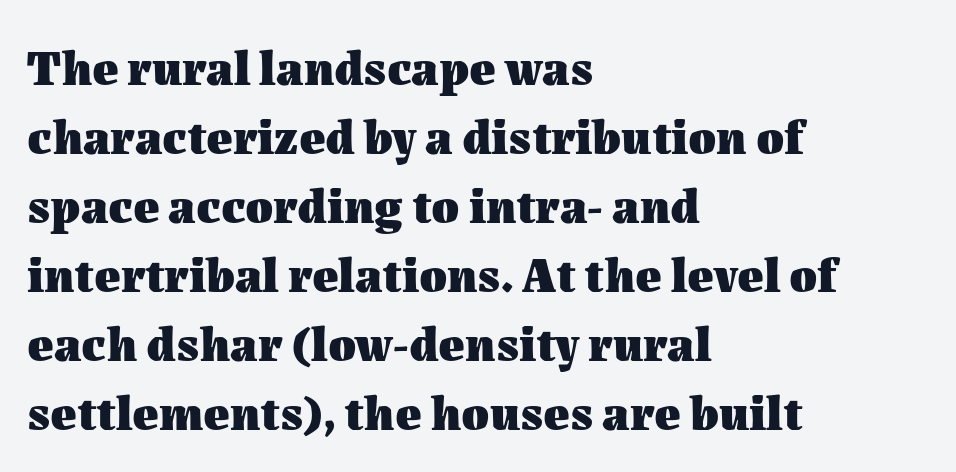
{"italic": "no", "bold": "yes", "weight": "heavy", "width": "normal", "stroke_contrast": "medium", "x_height": "medium", "monospaced": "no", "underline": "no", "align": "left", "line_spacing": "normal", "line_spacing_ratio": 1.38, "letter_spacing": "normal", "letter_spacing_em": 0.0, "glyph_px": 50}
